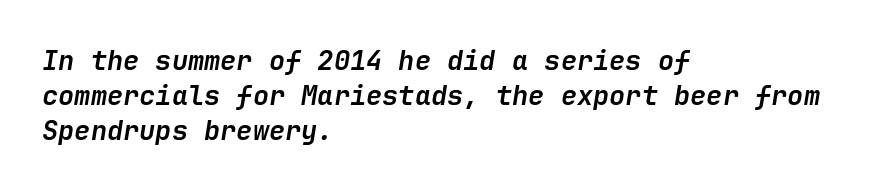
{"italic": "yes", "lean": "right", "slant_degrees": 9, "bold": "yes", "underline": "no", "align": "left", "line_spacing": "normal", "line_spacing_ratio": 1.29, "letter_spacing": "normal", "letter_spacing_em": 0.0, "glyph_px": 27}
